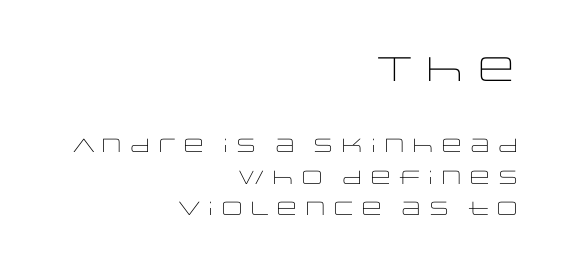
The emphasis by scale lands on block number one, above. Weight: in the light-to-regular range. These lines are rendered in a variable-pitch font. Horizontally, the lines are justified to the trailing edge only.
